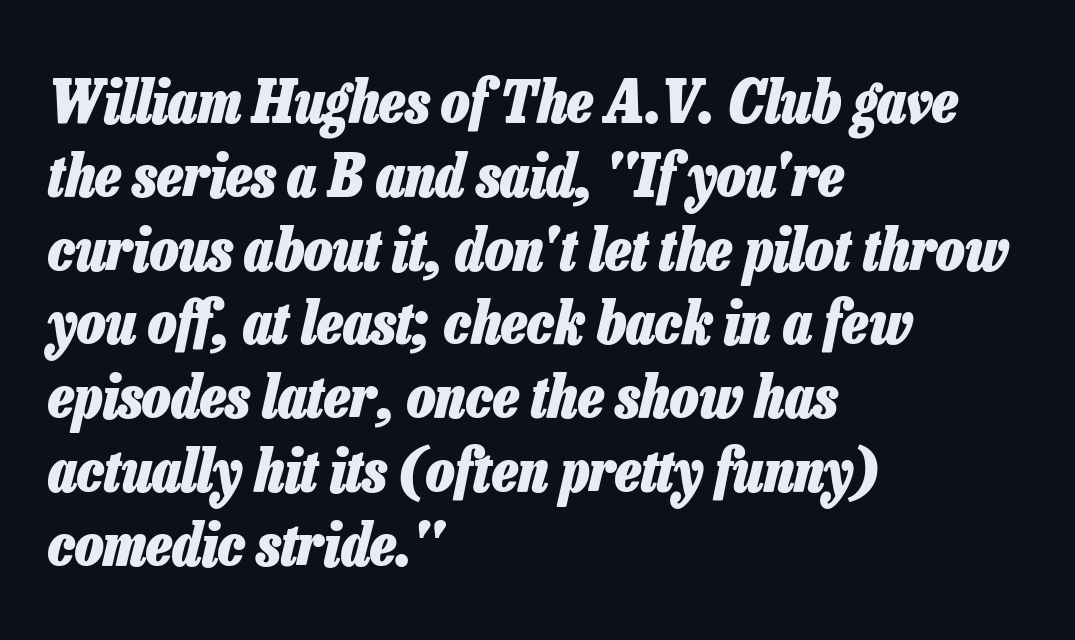
{"italic": "yes", "lean": "right", "slant_degrees": 13, "bold": "yes", "weight": "heavy", "width": "condensed", "stroke_contrast": "low", "x_height": "medium", "monospaced": "no", "underline": "no", "align": "left", "line_spacing_ratio": 1.23, "letter_spacing": "normal", "letter_spacing_em": 0.0, "glyph_px": 60}
